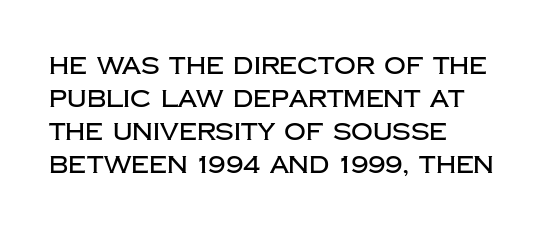
The image shows 24 px text type, upright; set left-aligned, normal line spacing (1.38x), normal letter spacing, not underlined.
